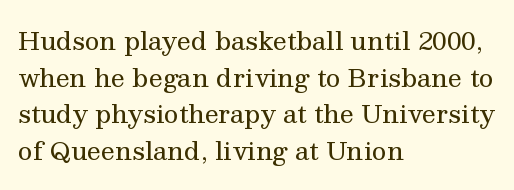
Weight: in the light-to-regular range. In CSS terms this would be text-align: left. The letters stand straight up with perfectly vertical stems. Each new line begins a customary step beneath the previous one. Characters follow at the spacing the type designer built in.
